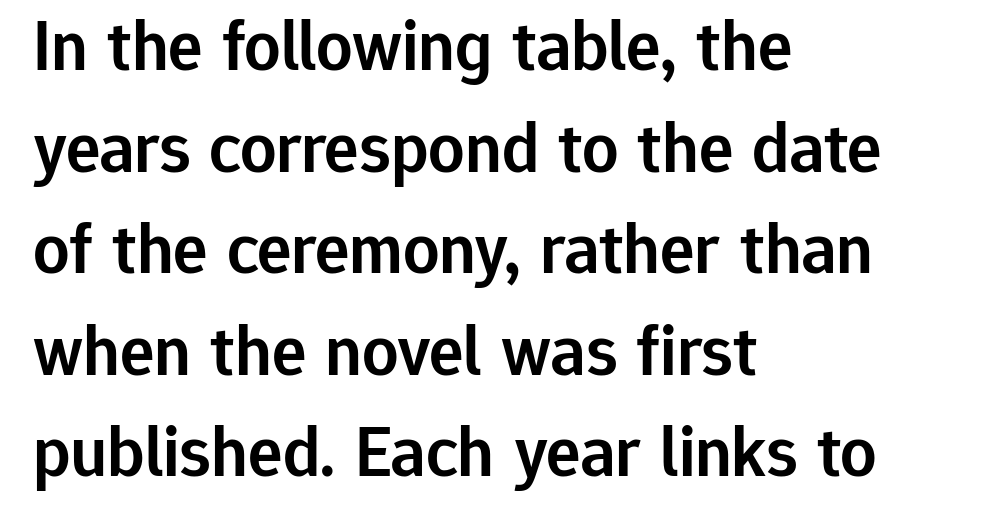
Rendered with straight, roman letterforms. Has an underline been added? It has not. Letterform terminals end flat and unadorned throughout the passage. Line starts are locked; line ends wander. Students, note that the glyphs here touch the page at normal intervals.
